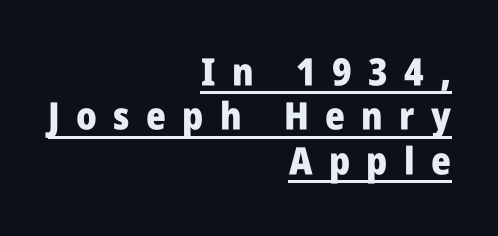
Q: Is the text bold? A: Yes.
Q: Is the text italic (slanted)? A: No, it is upright.
Q: Is the typeface a serif or a sans-serif typeface? A: Sans-serif.
Q: Is the text underlined? A: Yes.
Q: How is the paragraph aligned? A: Right-aligned.
Q: Is the spacing between letters normal or unusually wide? A: Unusually wide.
Q: Width (condensed, normal, or wide)? A: Condensed.
Q: Stroke contrast? A: Low.
Q: x-height? A: Large.
Q: Monospaced? A: No.
